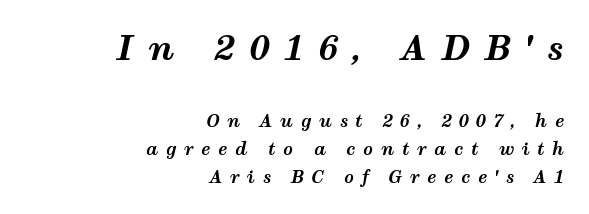
Summary of weight: heavy, a full bold. Compared with typical paragraphs, the rows here are spaced about the same. Between one letter and the next there's a generous, obvious gap. Think of a printed novel: that variable character pitch is what you see here. Where is the straight margin? On the right.
